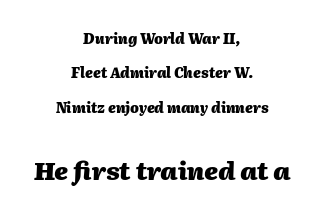
The image shows 25 px bold type, italic (leaning right); set centered, loose line spacing (2.45x), normal letter spacing, not underlined; the second (bottom) block is 1.79x larger.
